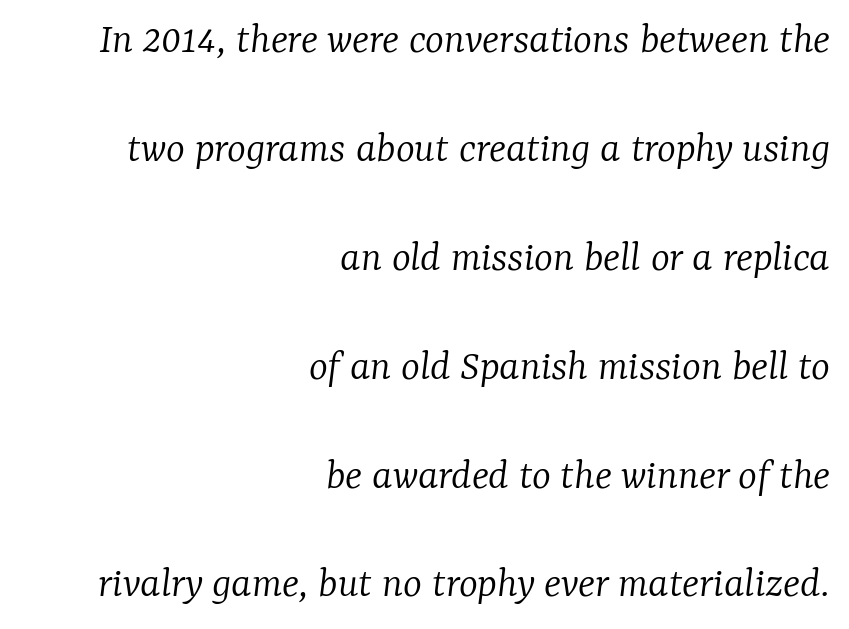
Has an underline been added? It has not. A flush-right, rag-left setting is used for this passage. Weight class: somewhere from thin through regular. The type family on display is of the serif kind. One glance says open: line gaps are wider than usual. Is this a fixed-width face? No — the glyphs have proportional, varying widths.
